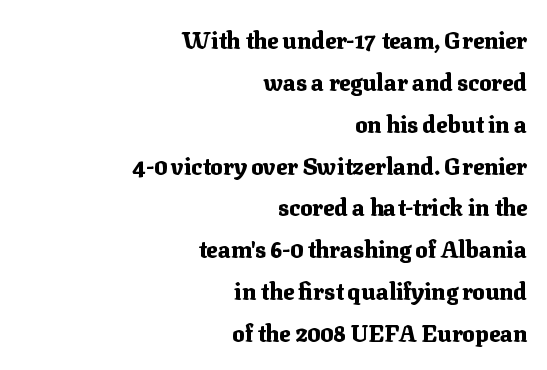
The image shows 23 px bold type, upright; set right-aligned, line spacing 1.82x, normal letter spacing, not underlined.
